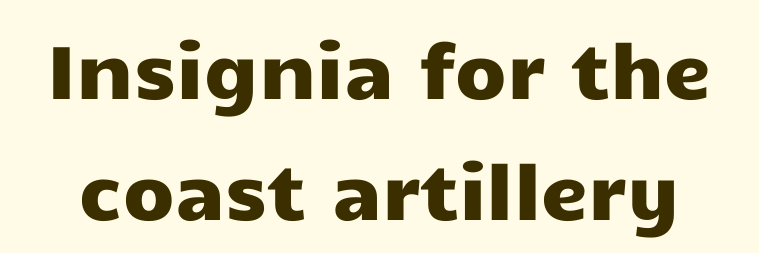
Q: Is the text italic (slanted)? A: No, it is upright.
Q: Is the typeface a serif or a sans-serif typeface? A: Sans-serif.
Q: Is the text underlined? A: No.
Q: Is the spacing between letters normal or unusually wide? A: Normal.
Q: Is the spacing between lines tight, normal or loose? A: Normal.
Q: Width (condensed, normal, or wide)? A: Wide.
Q: Stroke contrast? A: Low.
Q: x-height? A: Medium.
Q: Monospaced? A: No.
